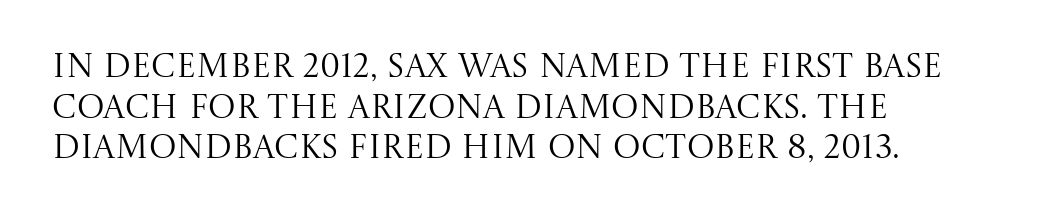
Honestly, there is no underline to notice here at all. This sample uses a serif face. Do the characters align in a grid? No, the font is proportional. This sample uses plain, unmodified letter spacing.
